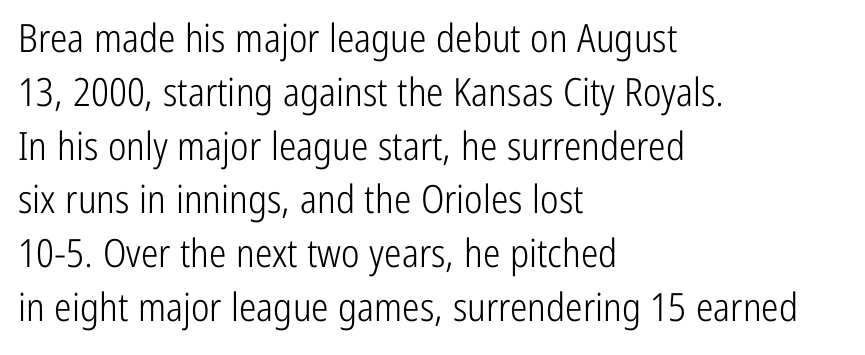
{"serif": "no", "italic": "no", "bold": "no", "weight": "light", "width": "condensed", "stroke_contrast": "low", "x_height": "medium", "monospaced": "no", "underline": "no", "align": "left", "line_spacing": "normal", "line_spacing_ratio": 1.38, "letter_spacing": "normal", "letter_spacing_em": 0.0, "glyph_px": 39}
